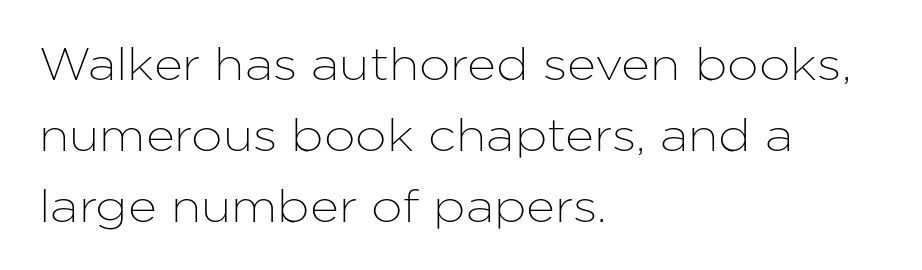
Q: Is the text italic (slanted)? A: No, it is upright.
Q: Is the typeface a serif or a sans-serif typeface? A: Sans-serif.
Q: Is the text underlined? A: No.
Q: How is the paragraph aligned? A: Left-aligned.
Q: Is the spacing between letters normal or unusually wide? A: Normal.
Q: Is the spacing between lines tight, normal or loose? A: Normal.
Q: Width (condensed, normal, or wide)? A: Normal.
Q: Stroke contrast? A: Low.
Q: x-height? A: Medium.
Q: Monospaced? A: No.
